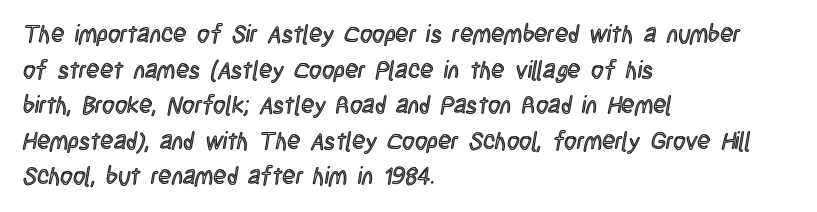
The image shows 24 px text type; set left-aligned, normal line spacing (1.48x), normal letter spacing, not underlined.
